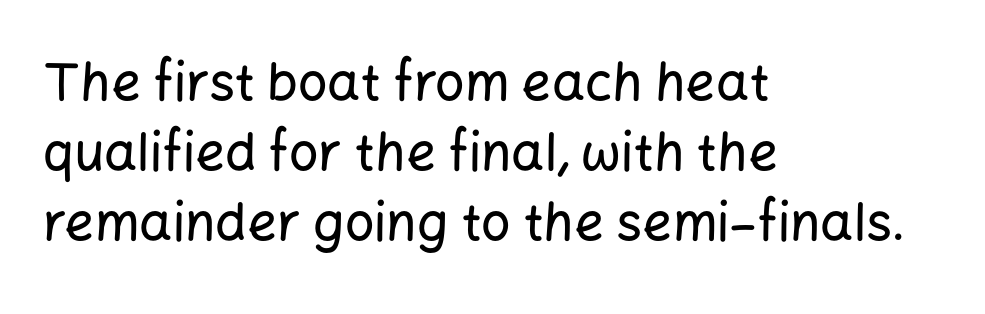
The image shows 52 px sans-serif type, upright; set left-aligned, normal line spacing (1.35x), normal letter spacing, not underlined; low stroke contrast and a medium x-height.
